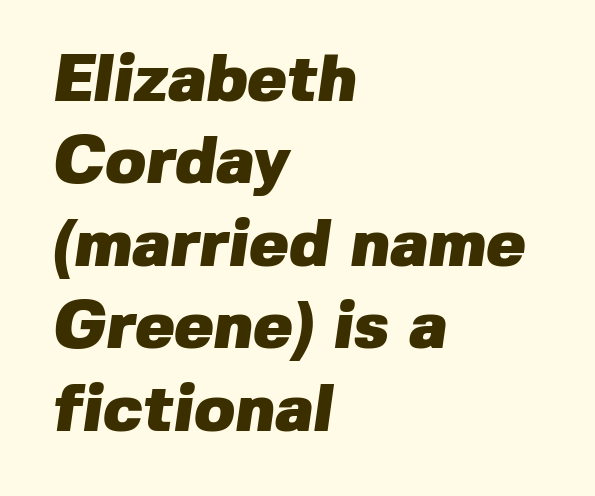
The image shows 66 px heavy sans-serif type; set left-aligned, normal line spacing (1.25x), normal letter spacing, not underlined; low stroke contrast and a medium x-height.
